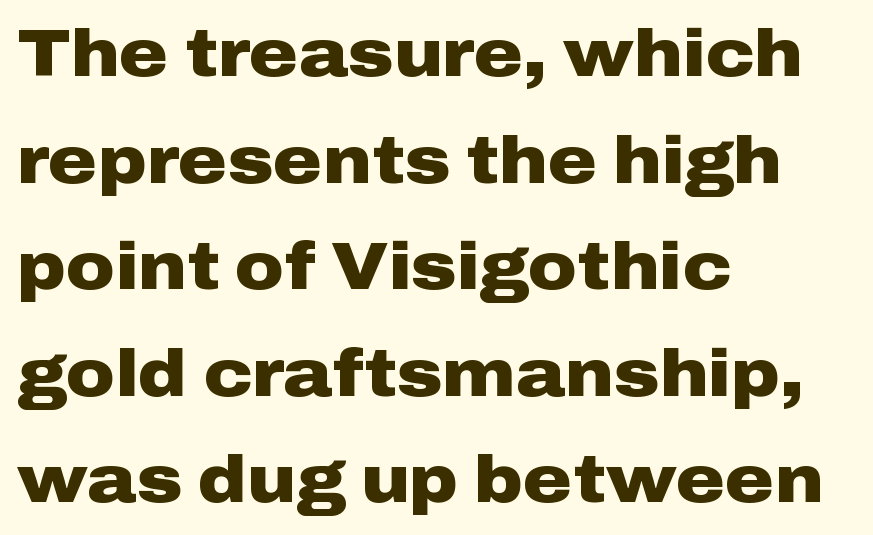
Each word holds together tightly as a unit, with standard inter-letter gaps. Varying glyph widths throughout — classic text-font behaviour. The font is running at its bold setting. One-word summary of the alignment: left. Note: no serifs on the glyphs. Normally led — the rows are evenly, conventionally spaced.
